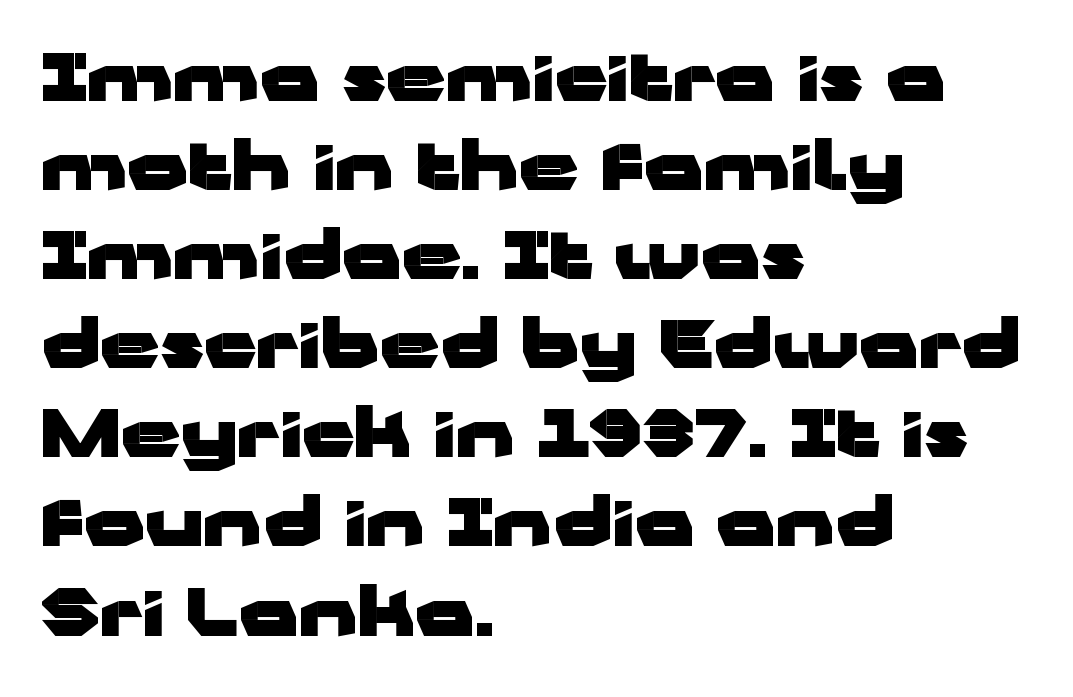
Q: Is the text bold? A: Yes.
Q: Is the text italic (slanted)? A: No, it is upright.
Q: Is the typeface a serif or a sans-serif typeface? A: Sans-serif.
Q: Is the text underlined? A: No.
Q: How is the paragraph aligned? A: Left-aligned.
Q: Is the spacing between letters normal or unusually wide? A: Normal.
Q: Is the spacing between lines tight, normal or loose? A: Normal.
Q: Width (condensed, normal, or wide)? A: Wide.
Q: Stroke contrast? A: Low.
Q: x-height? A: Medium.
Q: Monospaced? A: No.
